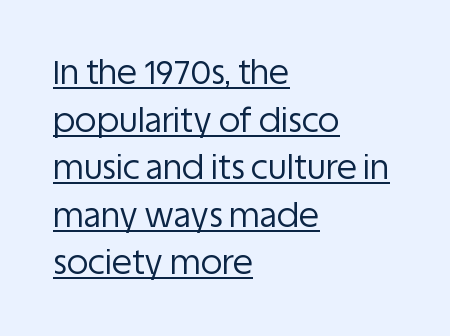
Q: Is the text bold? A: No.
Q: Is the text italic (slanted)? A: No, it is upright.
Q: Is the typeface a serif or a sans-serif typeface? A: Sans-serif.
Q: Is the text underlined? A: Yes.
Q: How is the paragraph aligned? A: Left-aligned.
Q: Is the spacing between letters normal or unusually wide? A: Normal.
Q: Is the spacing between lines tight, normal or loose? A: Normal.
Q: Width (condensed, normal, or wide)? A: Normal.
Q: Stroke contrast? A: Low.
Q: x-height? A: Large.
Q: Monospaced? A: No.
